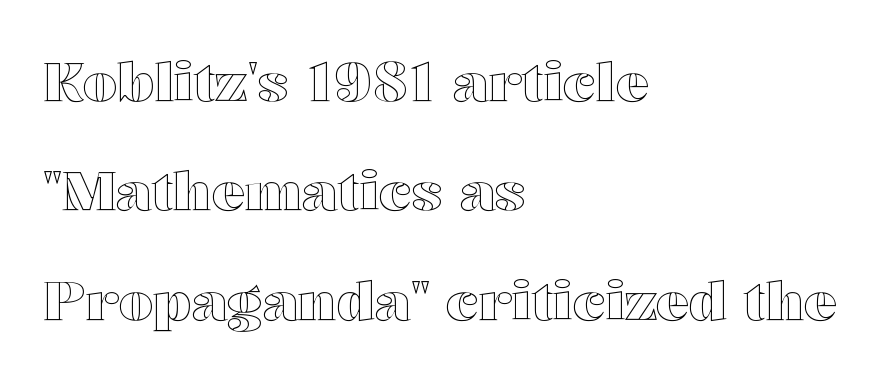
Q: Is the text italic (slanted)? A: No, it is upright.
Q: Is the text underlined? A: No.
Q: How is the paragraph aligned? A: Left-aligned.
Q: Is the spacing between letters normal or unusually wide? A: Normal.
Q: Is the spacing between lines tight, normal or loose? A: Loose.
Q: Width (condensed, normal, or wide)? A: Wide.
Q: x-height? A: Medium.
Q: Monospaced? A: No.
